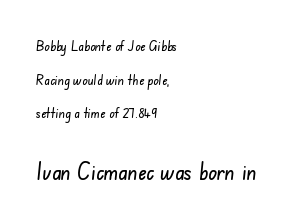
{"underline": "no", "align": "left", "line_spacing": "loose", "line_spacing_ratio": 2.41, "letter_spacing": "normal", "letter_spacing_em": 0.0, "larger_block": "second", "size_ratio": 1.64, "glyph_px": 23}
